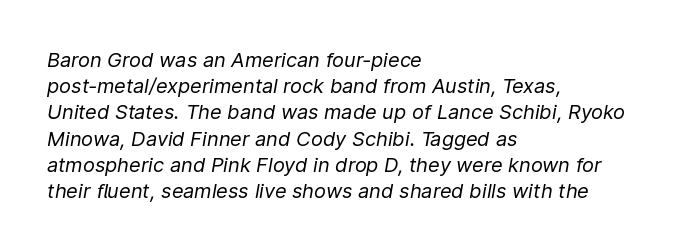
Q: Is the text bold? A: No.
Q: Is the text italic (slanted)? A: Yes, it leans right by about 9 degrees.
Q: Is the text underlined? A: No.
Q: How is the paragraph aligned? A: Left-aligned.
Q: Is the spacing between letters normal or unusually wide? A: Normal.
Q: Is the spacing between lines tight, normal or loose? A: Normal.
